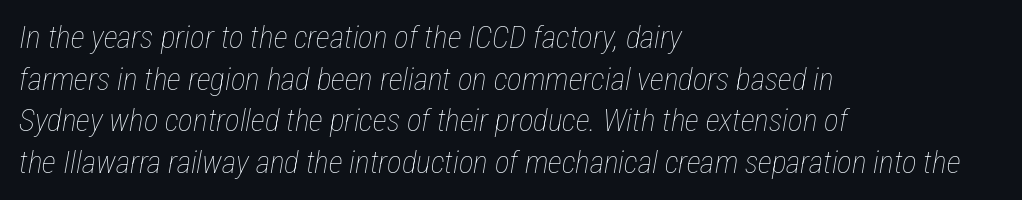
This sample has the flowing, uneven cadence of proportional lettering. Is the stroke heavy? The answer is a plain regular-or-lighter. The lines are quadded left. Look at the tracking — it's just the regular setting, nothing added. Beneath every word, the page is bare.
